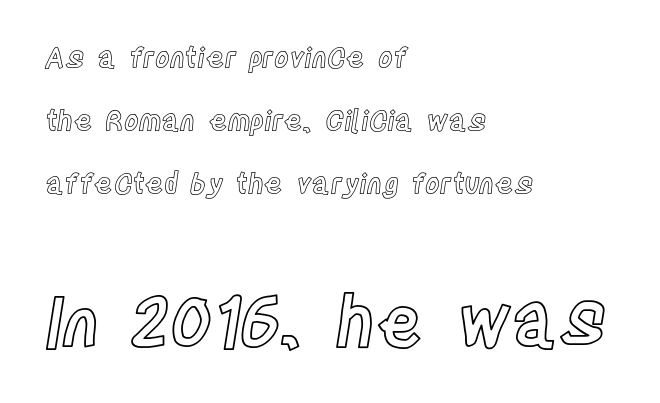
One glance says open: line gaps are wider than usual. Here the designer chose a conventional face with non-uniform glyph widths. Lines of text with bare space underneath. The rendering enlarges the type as you move from the upper chunk to the lower.
